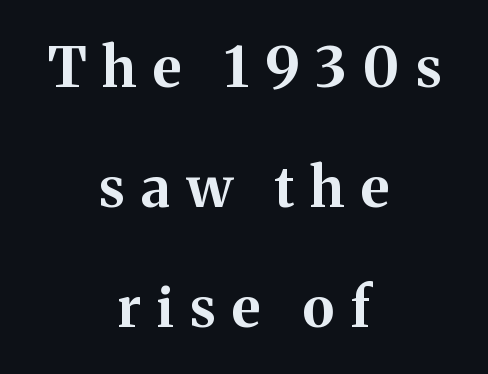
Think of a printed novel: that variable character pitch is what you see here. The vertical gap from one line to the next is large. These lines stack symmetrically, like a column narrowing and widening about its center. Look at the bottom of the vertical strokes: they flare into serifs here. This rendering widens character spacing well past its baseline value.
